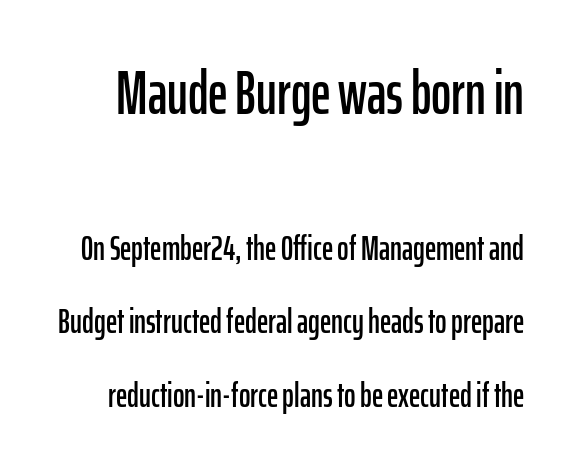
{"serif": "no", "italic": "no", "width": "condensed", "stroke_contrast": "low", "x_height": "medium", "monospaced": "no", "underline": "no", "line_spacing": "loose", "line_spacing_ratio": 2.09, "letter_spacing": "normal", "letter_spacing_em": 0.0, "larger_block": "first", "size_ratio": 1.74, "glyph_px": 61}
